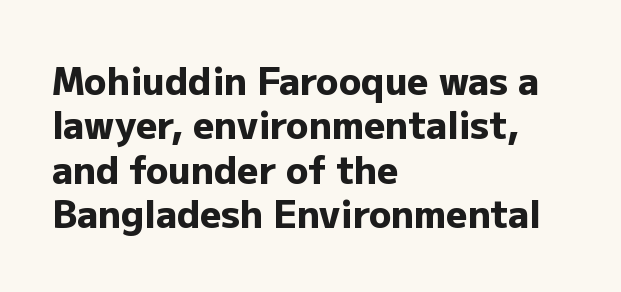
The foot of each line stays bare and open. These lines were composed using upright roman letters. This sample is left-justified, so line endings fall wherever the words run out. The letters carry no serifs — their stems end cleanly without finishing strokes. The passage shown is typed in a proportional face where columns would drift.
